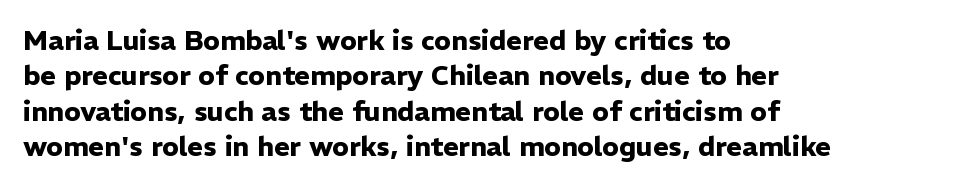
{"italic": "no", "bold": "yes", "underline": "no", "align": "left", "line_spacing": "normal", "line_spacing_ratio": 1.31, "letter_spacing": "normal", "letter_spacing_em": 0.0, "glyph_px": 27}
